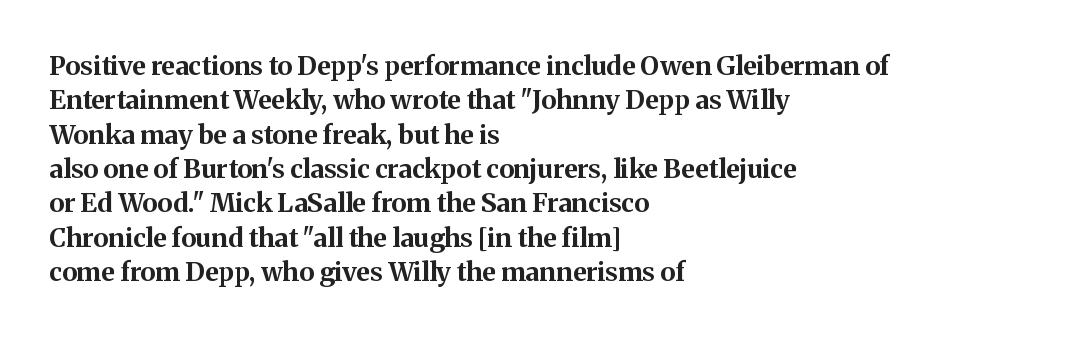
Q: Is the text bold? A: Yes.
Q: Is the text italic (slanted)? A: No, it is upright.
Q: Is the text underlined? A: No.
Q: How is the paragraph aligned? A: Left-aligned.
Q: Is the spacing between letters normal or unusually wide? A: Normal.
Q: Is the spacing between lines tight, normal or loose? A: Normal.
